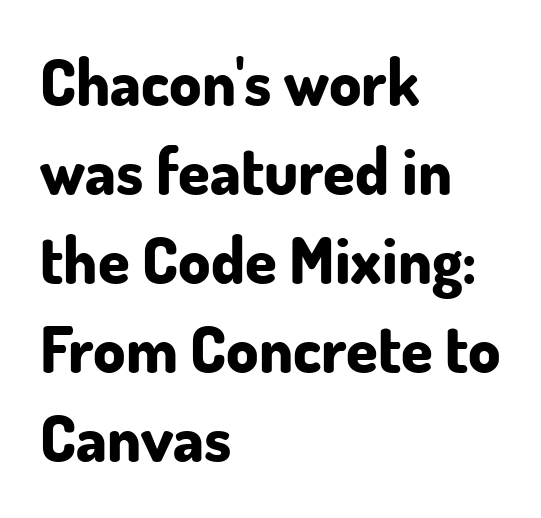
Look at the stroke-to-counter ratio: heavy, a bold. Caption: standard tracking, unaltered. Teacher's note: observe the even left margin — that is flush-left alignment. Italic: no, the glyphs are upright roman. The rendering uses natural spacing where letterforms have individual widths.
